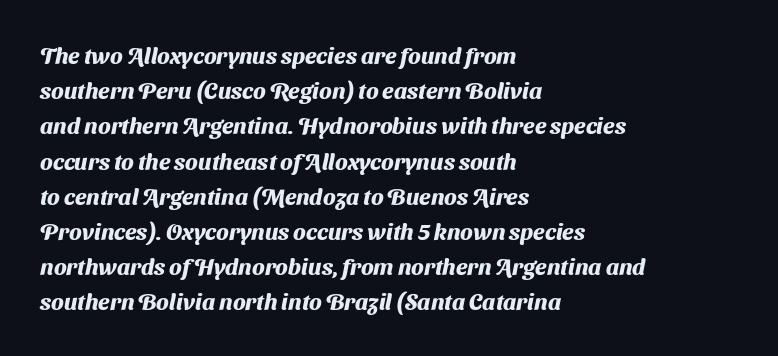
Emphasis by weight is at full strength: bold. The space between consecutive lines is moderate. This rendering uses left alignment, leaving the right contour irregular. Plain, unruled lines of type. Honestly, the letter spacing is just normal — you wouldn't notice it.
